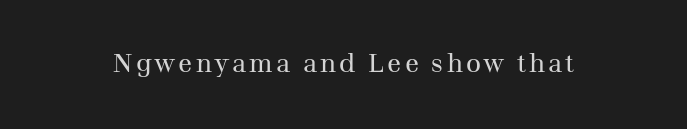
{"italic": "no", "bold": "no", "underline": "no", "glyph_px": 26}
